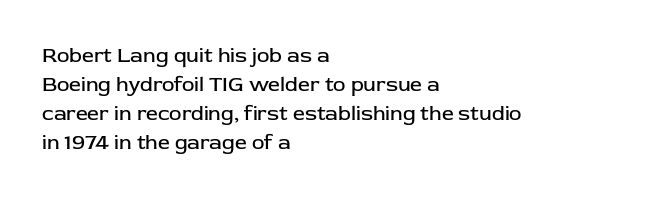
{"italic": "no", "bold": "no", "underline": "no", "align": "left", "line_spacing": "normal", "line_spacing_ratio": 1.38, "letter_spacing": "normal", "letter_spacing_em": 0.0, "glyph_px": 21}
